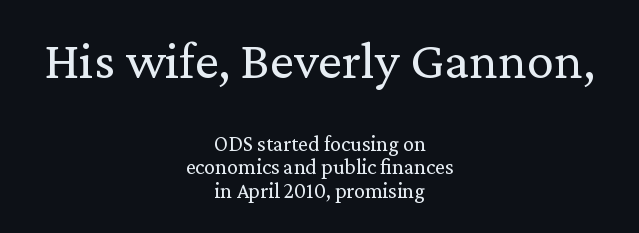
These lines were composed using upright roman letters. Tightly led — the rows are bunched. Is this a sans? No — the strokes have serifs. Observe the ordinary spacing: letters are neighbours, not strangers.
